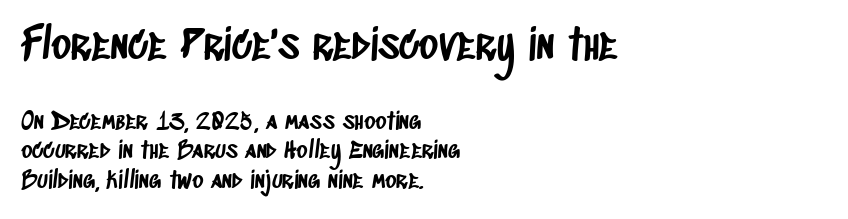
Q: Is the typeface a serif or a sans-serif typeface? A: Sans-serif.
Q: Is the text underlined? A: No.
Q: How is the paragraph aligned? A: Left-aligned.
Q: Is the spacing between letters normal or unusually wide? A: Normal.
Q: Which block of text is set in a larger size, the first (top) or the second (bottom)? A: The first (top) one.
Q: Width (condensed, normal, or wide)? A: Condensed.
Q: Stroke contrast? A: Low.
Q: x-height? A: Large.
Q: Monospaced? A: No.
